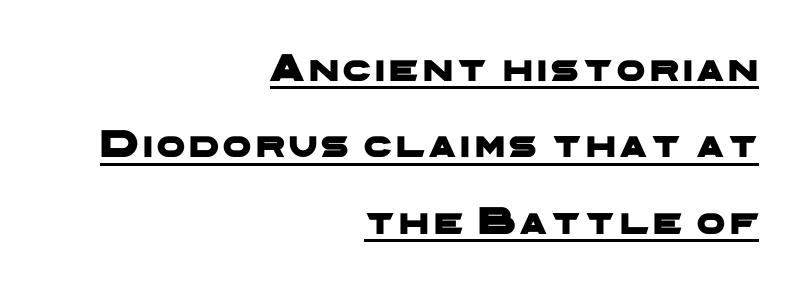
{"serif": "no", "width": "wide", "stroke_contrast": "low", "x_height": "medium", "monospaced": "no", "underline": "yes", "align": "right", "line_spacing": "loose", "line_spacing_ratio": 1.91, "glyph_px": 40}
